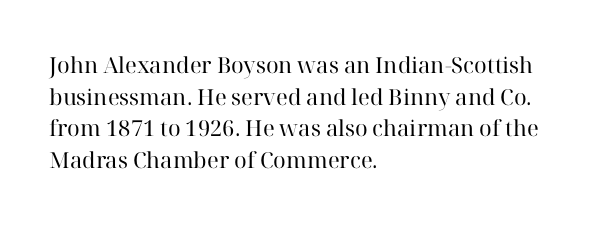
Q: Is the text bold? A: No.
Q: Is the text italic (slanted)? A: No, it is upright.
Q: Is the text underlined? A: No.
Q: How is the paragraph aligned? A: Left-aligned.
Q: Is the spacing between letters normal or unusually wide? A: Normal.
Q: Is the spacing between lines tight, normal or loose? A: Normal.
